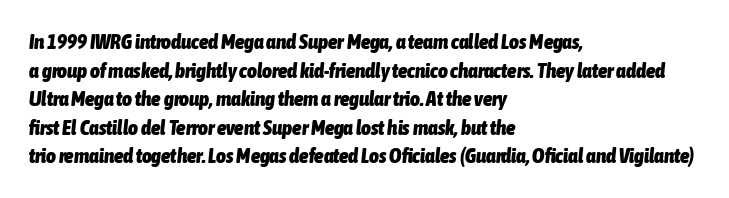
Normally led — the rows are evenly, conventionally spaced. Line beginnings align vertically; line endings do not. Observe the lean: these are italic letterforms. Does extra space separate the letters? No, they use regular spacing.
